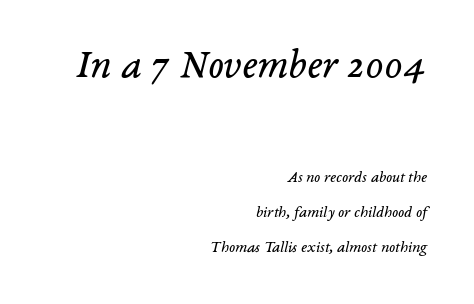
Q: Is the text bold? A: No.
Q: Is the text italic (slanted)? A: Yes, it leans right by about 14 degrees.
Q: Is the typeface a serif or a sans-serif typeface? A: Serif.
Q: Is the text underlined? A: No.
Q: How is the paragraph aligned? A: Right-aligned.
Q: Is the spacing between letters normal or unusually wide? A: Normal.
Q: Is the spacing between lines tight, normal or loose? A: Loose.
Q: Which block of text is set in a larger size, the first (top) or the second (bottom)? A: The first (top) one.
Q: Width (condensed, normal, or wide)? A: Normal.
Q: Stroke contrast? A: Low.
Q: x-height? A: Medium.
Q: Monospaced? A: No.
